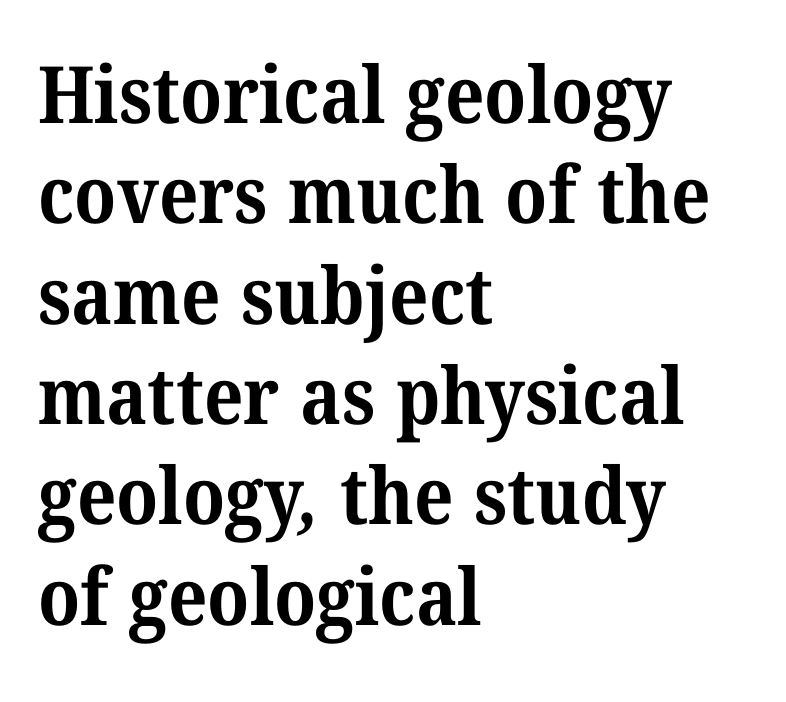
{"serif": "yes", "bold": "yes", "weight": "bold", "width": "normal", "stroke_contrast": "medium", "x_height": "medium", "monospaced": "no", "underline": "no", "align": "left", "line_spacing": "normal", "line_spacing_ratio": 1.27, "letter_spacing": "normal", "letter_spacing_em": 0.0, "glyph_px": 79}
